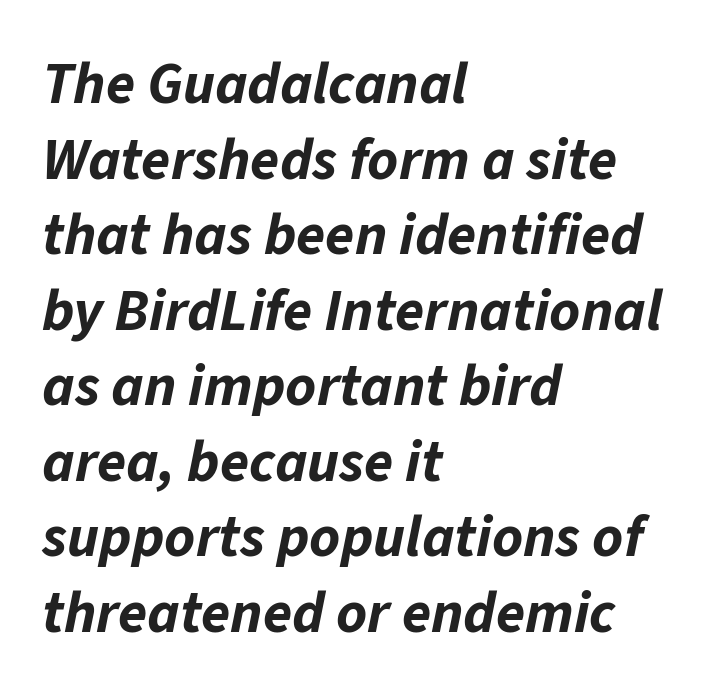
Q: Is the text bold? A: Yes.
Q: Is the text italic (slanted)? A: Yes, it leans right by about 11 degrees.
Q: Is the text underlined? A: No.
Q: How is the paragraph aligned? A: Left-aligned.
Q: Is the spacing between letters normal or unusually wide? A: Normal.
Q: Is the spacing between lines tight, normal or loose? A: Normal.
Q: Width (condensed, normal, or wide)? A: Normal.
Q: Stroke contrast? A: Low.
Q: x-height? A: Medium.
Q: Monospaced? A: No.
